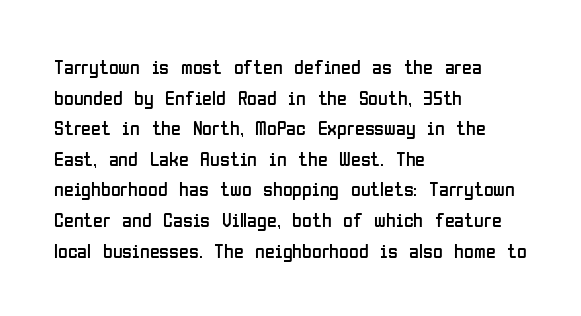
The image shows 20 px text type, upright; set left-aligned, normal line spacing (1.53x), normal letter spacing, not underlined.
